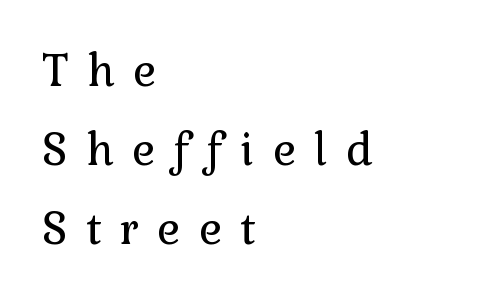
This sample is left-justified, so line endings fall wherever the words run out. Does extra space separate the letters? Yes, quite a lot of it. The face used here is proportionally spaced, like ordinary book or web type. Quick note: not italic, upright. The face used here is seriffed, in the tradition of book romans. Descenders are the only things crossing below the line.
